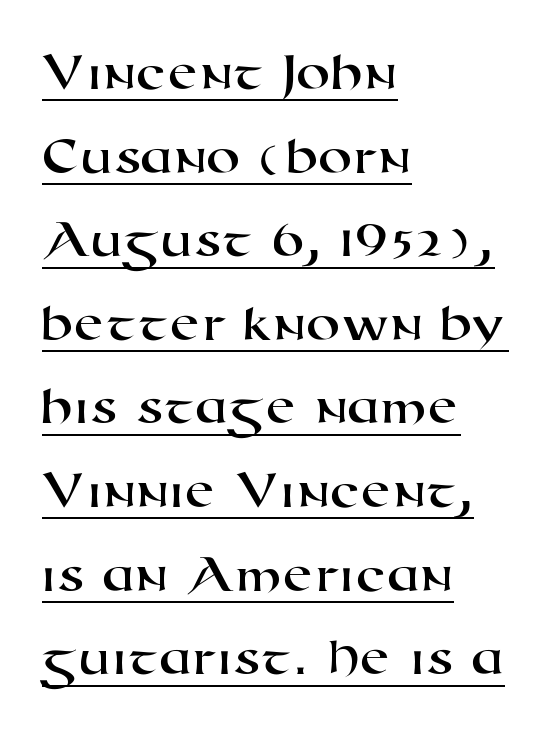
{"serif": "no", "width": "wide", "stroke_contrast": "high", "x_height": "medium", "monospaced": "no", "underline": "yes", "align": "left", "line_spacing": "normal", "line_spacing_ratio": 1.52, "letter_spacing": "normal", "letter_spacing_em": 0.0, "glyph_px": 55}
